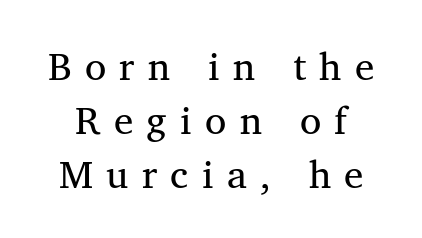
The image shows 39 px regular-weight serif type, upright; set normal line spacing (1.38x), unusually wide letter spacing (+0.34 em), not underlined; medium stroke contrast and a medium x-height.
